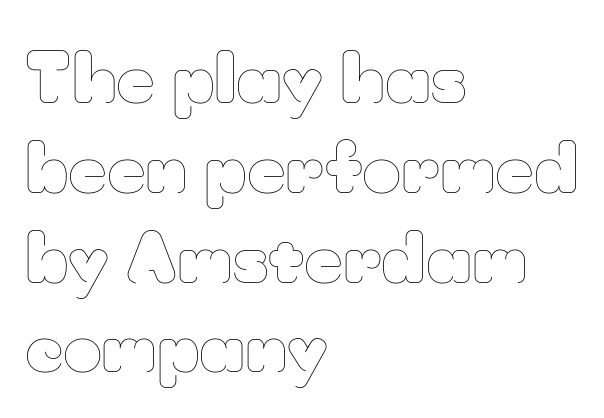
{"italic": "no", "bold": "no", "weight": "thin", "width": "normal", "stroke_contrast": "low", "x_height": "small", "monospaced": "no", "underline": "no", "align": "left", "line_spacing": "normal", "line_spacing_ratio": 1.34, "letter_spacing": "normal", "letter_spacing_em": 0.0, "glyph_px": 67}
